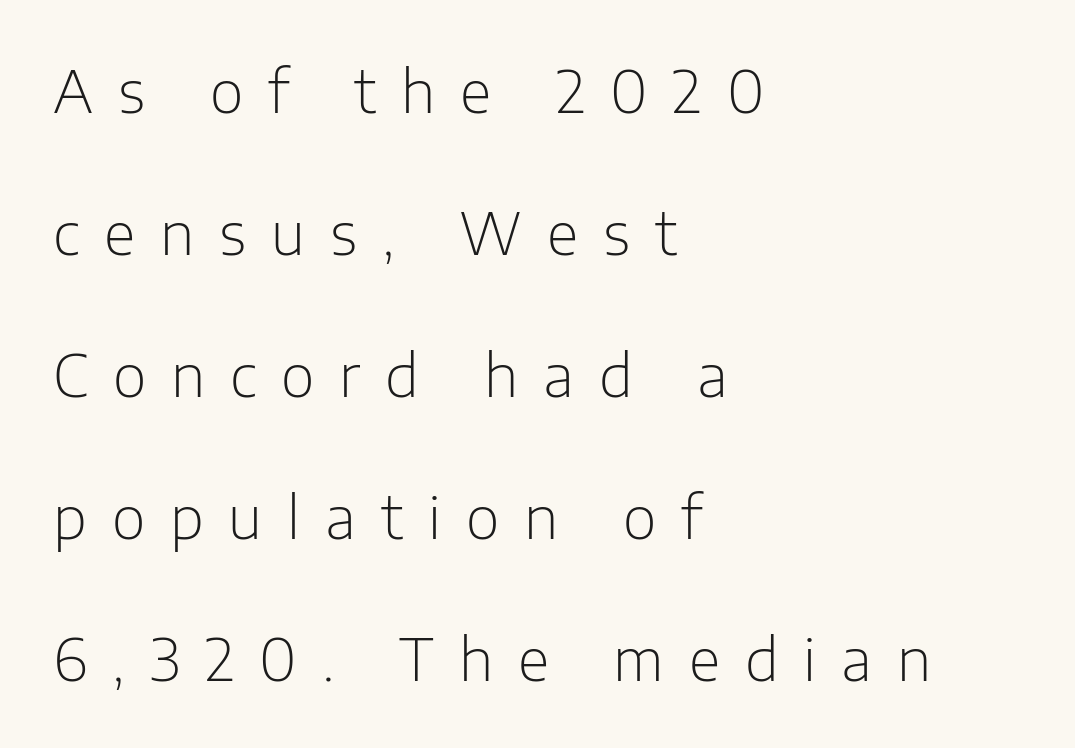
Examine the stroke ends and you'll find no serifs. The ragged edge is on the right, which tells us the setting is flush left. Looks like regular typesetting: each glyph gets only the width it needs. The weight tops out at a normal text grade.
